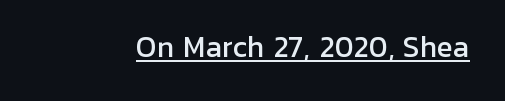
In terms of letterspacing, this is plain default setting. Ascenders rise straight up at ninety degrees. Underline: present.
